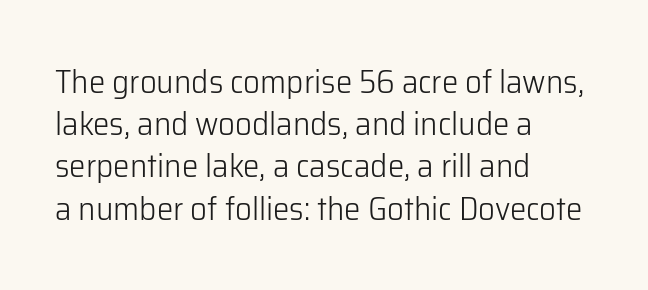
Q: Is the text bold? A: No.
Q: Is the text italic (slanted)? A: No, it is upright.
Q: Is the typeface a serif or a sans-serif typeface? A: Sans-serif.
Q: Is the text underlined? A: No.
Q: How is the paragraph aligned? A: Left-aligned.
Q: Is the spacing between letters normal or unusually wide? A: Normal.
Q: Is the spacing between lines tight, normal or loose? A: Normal.
Q: Width (condensed, normal, or wide)? A: Normal.
Q: Stroke contrast? A: Low.
Q: x-height? A: Medium.
Q: Monospaced? A: No.
